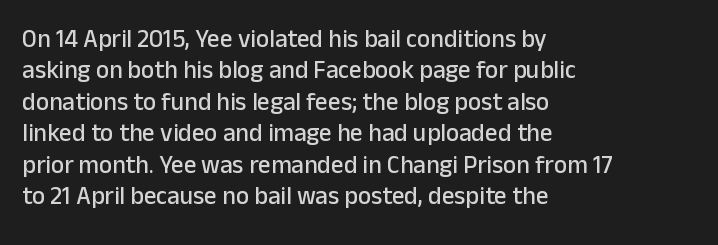
The space directly below the letters is spotless. Whoever set this chose a conventional vertical rhythm. The typesetter chose a ragged-right arrangement here. Posture: straight, roman, zero tilt. Standard letterfit; no display-style spreading of the glyphs.
